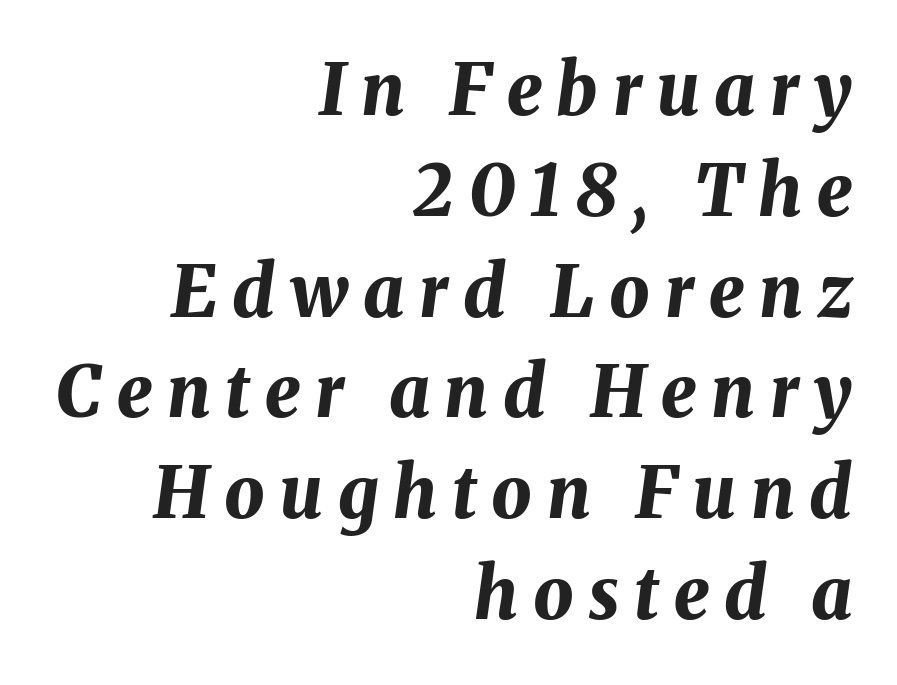
{"italic": "yes", "lean": "right", "slant_degrees": 8, "bold": "yes", "weight": "bold", "width": "normal", "stroke_contrast": "medium", "x_height": "medium", "monospaced": "no", "underline": "no", "align": "right", "line_spacing": "normal", "line_spacing_ratio": 1.42, "letter_spacing": "wide", "letter_spacing_em": 0.21, "glyph_px": 71}
